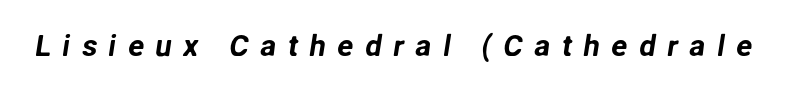
No feet cap the strokes, marking this as sans-serif type. Observe the wide spacing: letters keep a clear distance from each other. Nobody drew a line under any word here. This sample has the flowing, uneven cadence of proportional lettering.
